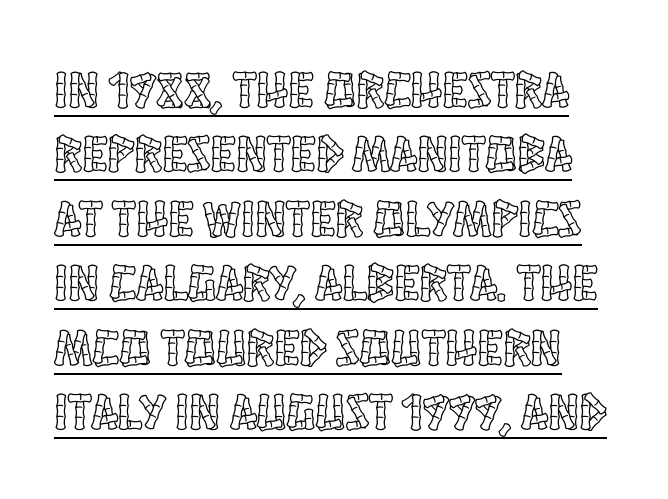
The image shows 52 px condensed type, upright; set line spacing 1.24x, normal letter spacing, underlined; a large x-height.
